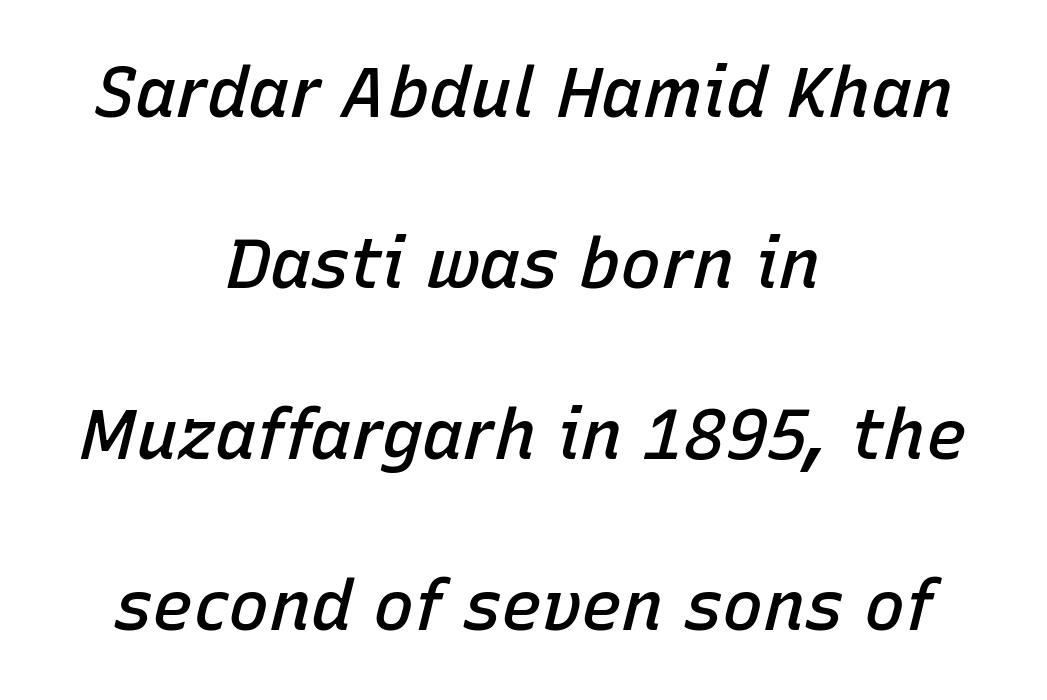
Q: Is the text bold? A: Semi-bold.
Q: Is the text italic (slanted)? A: Yes, it leans right by about 15 degrees.
Q: Is the text underlined? A: No.
Q: How is the paragraph aligned? A: Centered.
Q: Is the spacing between letters normal or unusually wide? A: Normal.
Q: Is the spacing between lines tight, normal or loose? A: Loose.
Q: Width (condensed, normal, or wide)? A: Normal.
Q: Stroke contrast? A: Low.
Q: x-height? A: Medium.
Q: Monospaced? A: No.
